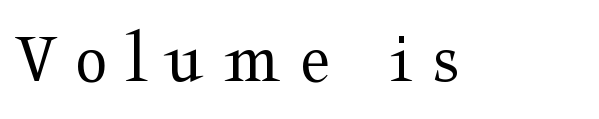
{"serif": "yes", "italic": "no", "bold": "no", "weight": "regular", "width": "wide", "stroke_contrast": "medium", "x_height": "medium", "monospaced": "no", "underline": "no", "letter_spacing": "wide", "letter_spacing_em": 0.27, "glyph_px": 74}
